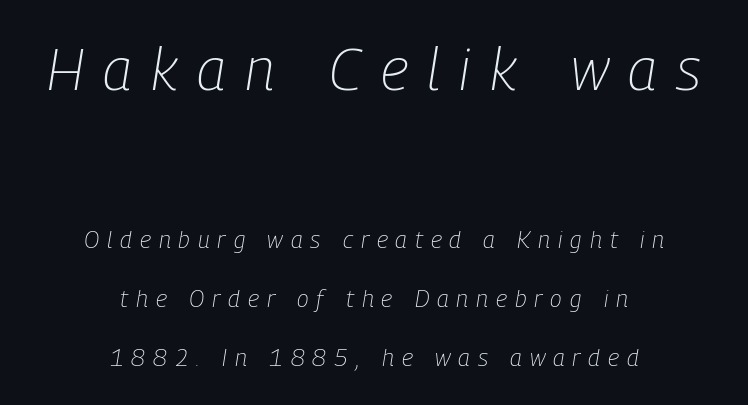
The image shows 59 px light, condensed type, italic (leaning right); set centered, loose line spacing (2.46x), unusually wide letter spacing (+0.33 em), not underlined; the first (top) block is 2.46x larger; low stroke contrast and a medium x-height.
